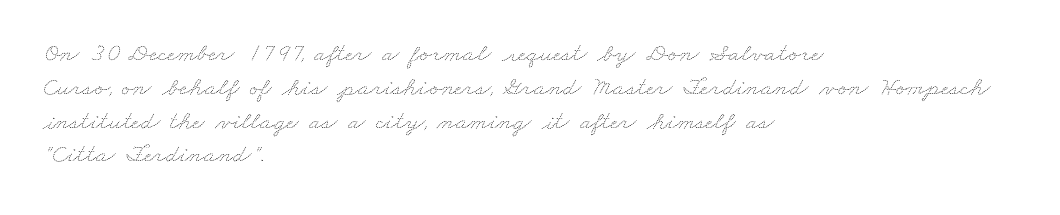
The image shows 26 px text type; set left-aligned, normal line spacing (1.3x), normal letter spacing, not underlined.
